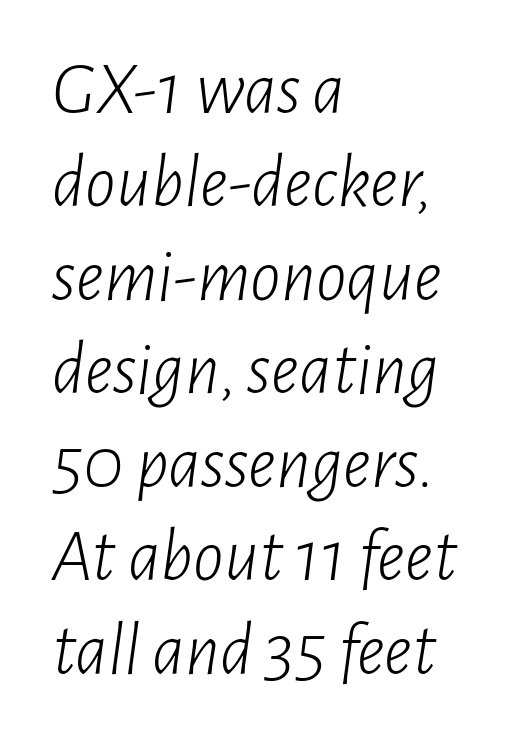
A typesetter would call this proportional, since set widths differ per character. Each row of text sits above clean, open space. Rendered with sloped, italic letterforms. Which margin do the lines hug? The left one — the right edge is uneven.
